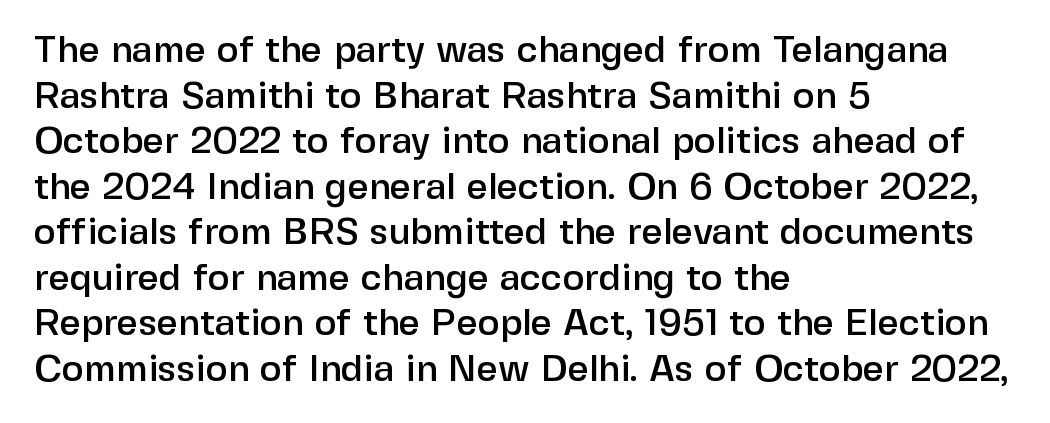
The image shows 37 px sans-serif type, upright; set left-aligned, line spacing 1.23x, normal letter spacing, not underlined; low stroke contrast and a medium x-height.
